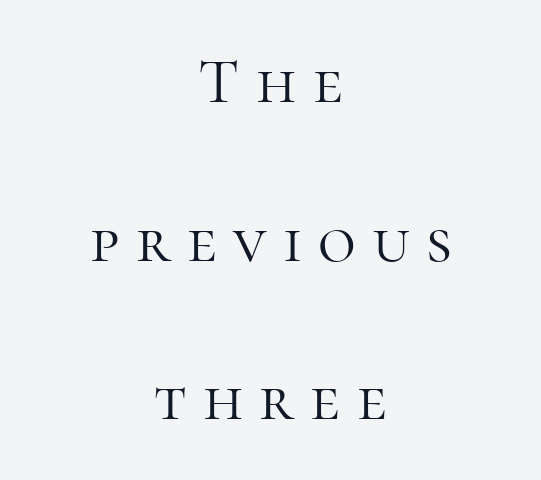
A bare baseline throughout the passage. This is the regular roman posture of the typeface. Caption: face not bold, strokes unweighted. This block would shrink considerably if given ordinary leading; it's expanded now. Typographically, this falls in the serif category.
